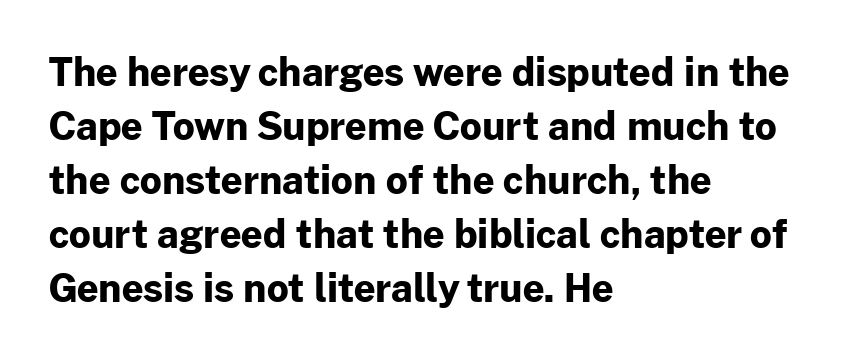
The image shows 38 px bold sans-serif type, upright; set left-aligned, normal line spacing (1.42x), normal letter spacing, not underlined; low stroke contrast and a medium x-height.
